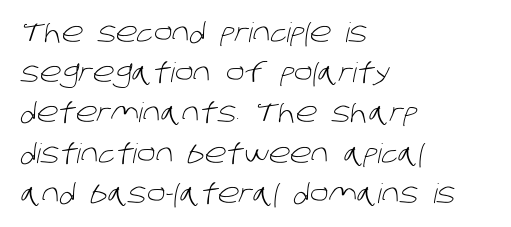
The image shows 27 px text type; set left-aligned, normal line spacing (1.49x), normal letter spacing, not underlined.
